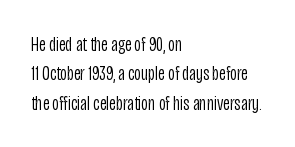
A clean baseline with only descenders dipping below it. If you drew a line through each stem, it would be perfectly vertical. Honestly, the row spacing looks completely unremarkable. Is this a heavy cut? Hardly; it is regular or lighter.
